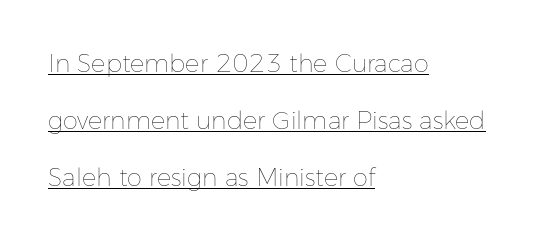
{"italic": "no", "bold": "no", "underline": "yes", "align": "left", "line_spacing": "loose", "line_spacing_ratio": 2.38, "letter_spacing": "normal", "letter_spacing_em": 0.0, "glyph_px": 24}
